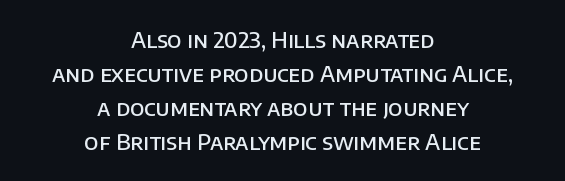
{"italic": "no", "bold": "semi", "underline": "no", "align": "center", "line_spacing": "normal", "line_spacing_ratio": 1.55, "letter_spacing": "normal", "letter_spacing_em": 0.0, "glyph_px": 22}
